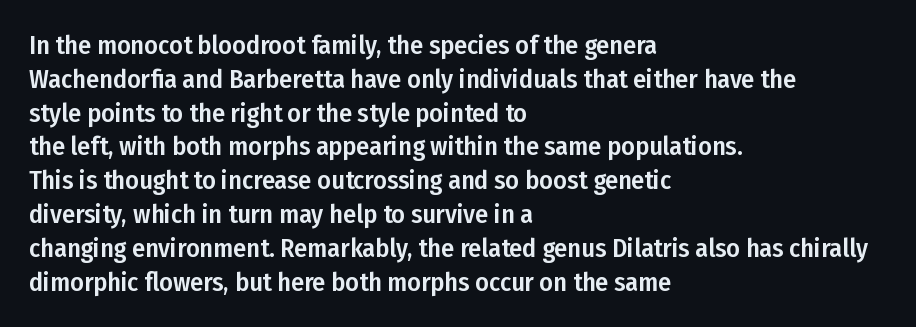
The ragged edge is on the right, which tells us the setting is flush left. How would I describe the line gaps? Plain and ordinary. This is the regular roman posture of the typeface. Only glyphs here, with clear space below each row.
